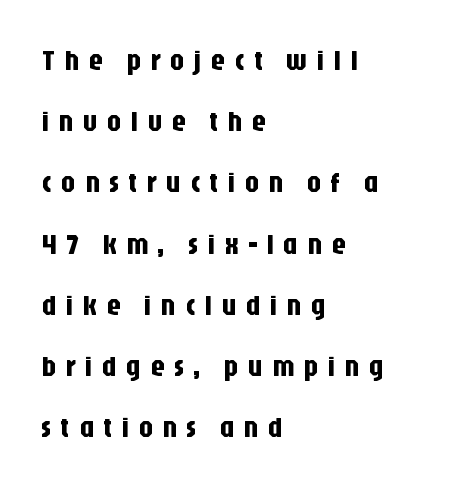
Q: Is the text italic (slanted)? A: No, it is upright.
Q: Is the typeface a serif or a sans-serif typeface? A: Sans-serif.
Q: Is the text underlined? A: No.
Q: How is the paragraph aligned? A: Left-aligned.
Q: Is the spacing between letters normal or unusually wide? A: Unusually wide.
Q: Is the spacing between lines tight, normal or loose? A: Loose.
Q: Width (condensed, normal, or wide)? A: Condensed.
Q: Stroke contrast? A: Low.
Q: x-height? A: Large.
Q: Monospaced? A: No.
